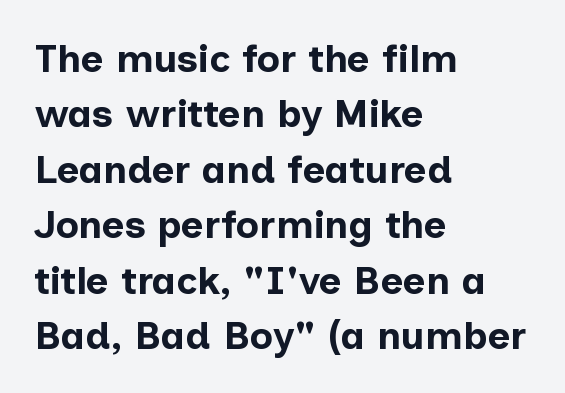
The image shows 39 px bold sans-serif type, upright; set left-aligned, normal line spacing (1.42x), normal letter spacing, not underlined; low stroke contrast and a medium x-height.
